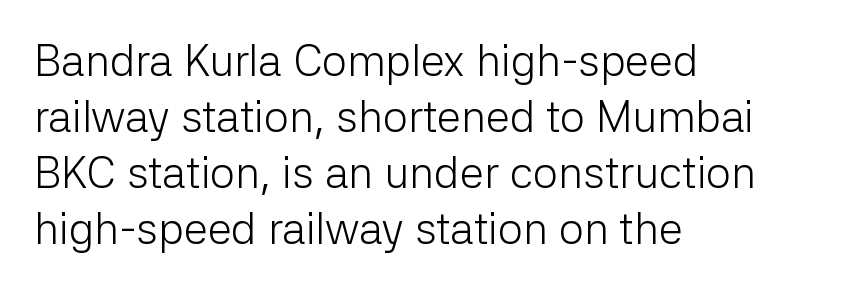
No italicization has been applied; the sample stays upright. Nobody drew a line under any word here. Check where the strokes stop: nothing finishes them off — pure sans. Weight: in the light-to-regular range. Vertical spacing — default.
